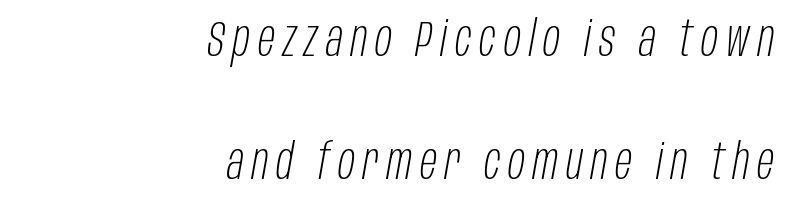
The baseline area is clear. Yep, that's italic — everything's leaning. A flush-right, rag-left setting is used for this passage. Loosely led — the rows are spread out. Do the characters align in a grid? No, the font is proportional.
